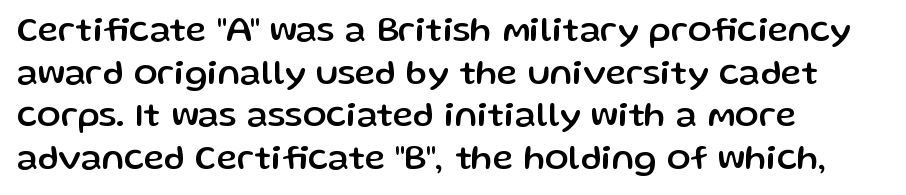
The image shows 35 px sans-serif type, upright; set left-aligned, line spacing 1.22x, normal letter spacing, not underlined; low stroke contrast and a medium x-height.
